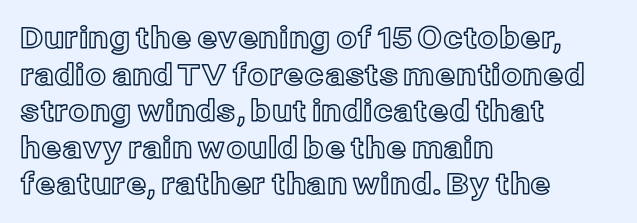
Q: Is the text italic (slanted)? A: No, it is upright.
Q: Is the text underlined? A: No.
Q: How is the paragraph aligned? A: Left-aligned.
Q: Is the spacing between letters normal or unusually wide? A: Normal.
Q: Width (condensed, normal, or wide)? A: Normal.
Q: x-height? A: Medium.
Q: Monospaced? A: No.
